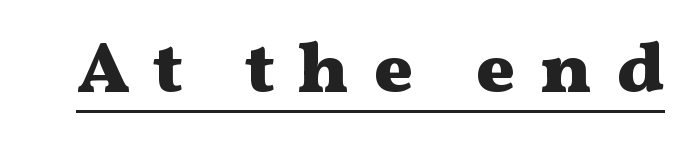
Observe the serifs anchoring each vertical stroke in this sample. Note the varied advance widths — an 'i' is clearly narrower than an 'm'. Descenders here cross a horizontal rule under the line. Strokes here are thick enough to call this a true bold. Letter spacing: wide.
